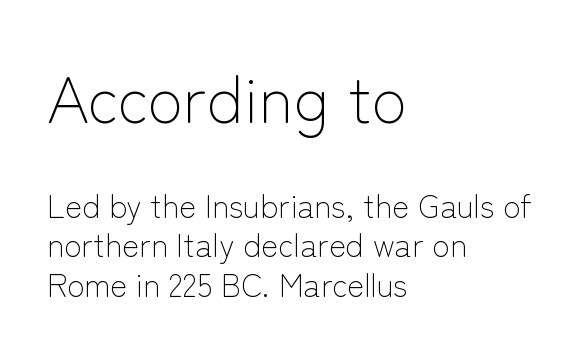
The image shows 65 px light sans-serif type, upright; set left-aligned, line spacing 1.24x, normal letter spacing, not underlined; the first (top) block is 2.03x larger; low stroke contrast and a medium x-height.
